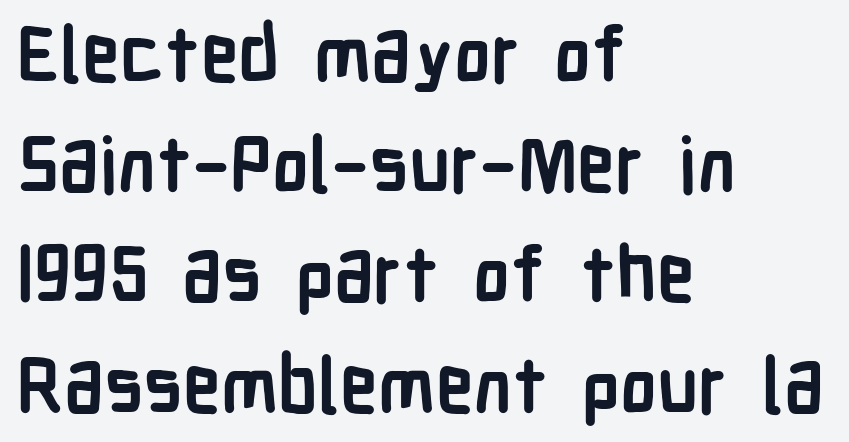
{"serif": "no", "italic": "no", "bold": "yes", "weight": "semibold", "width": "condensed", "stroke_contrast": "low", "x_height": "medium", "monospaced": "no", "underline": "no", "align": "left", "line_spacing": "normal", "line_spacing_ratio": 1.45, "letter_spacing": "normal", "letter_spacing_em": 0.0, "glyph_px": 76}
